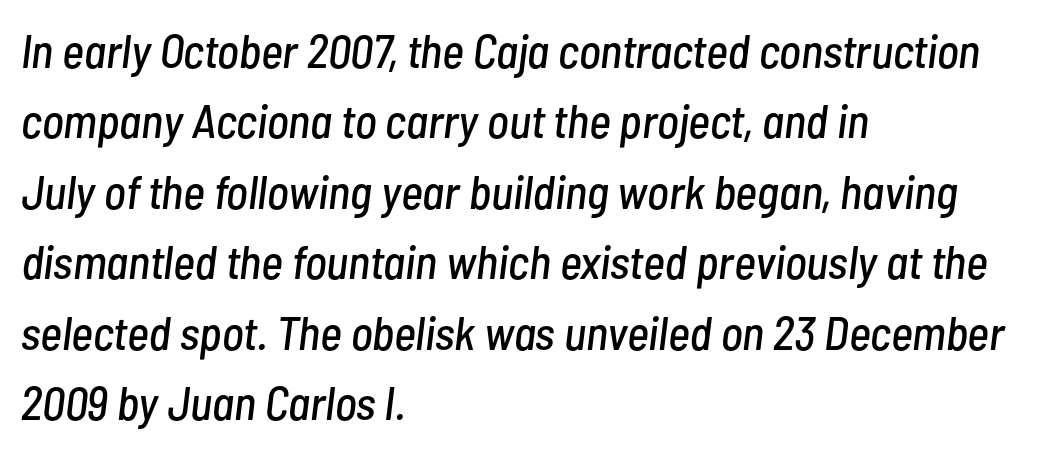
The image shows 47 px condensed type, italic (leaning right); set left-aligned, normal line spacing (1.5x), normal letter spacing, not underlined; low stroke contrast and a medium x-height.
